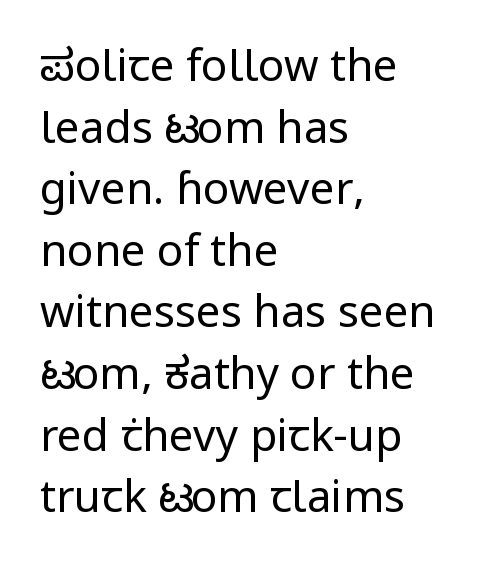
The line texture is even and compact thanks to regular tracking. Ink coverage per letter is moderate at most. This sample keeps an unexceptional amount of space between lines. Type style note: lacks serifs. Line beginnings align vertically; line endings do not.
